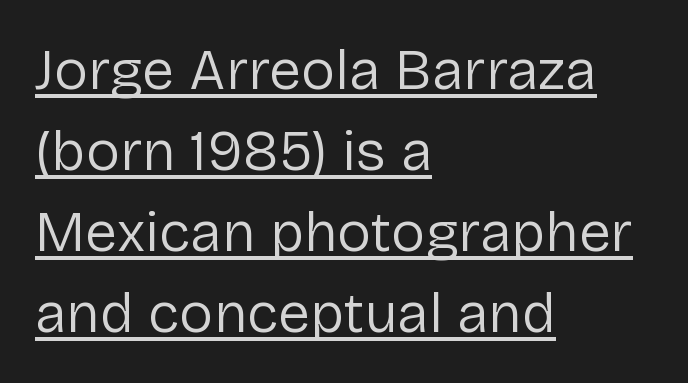
{"serif": "no", "italic": "no", "bold": "no", "weight": "regular", "width": "normal", "stroke_contrast": "low", "x_height": "medium", "monospaced": "no", "underline": "yes", "align": "left", "line_spacing": "normal", "line_spacing_ratio": 1.42, "letter_spacing": "normal", "letter_spacing_em": 0.0, "glyph_px": 57}
